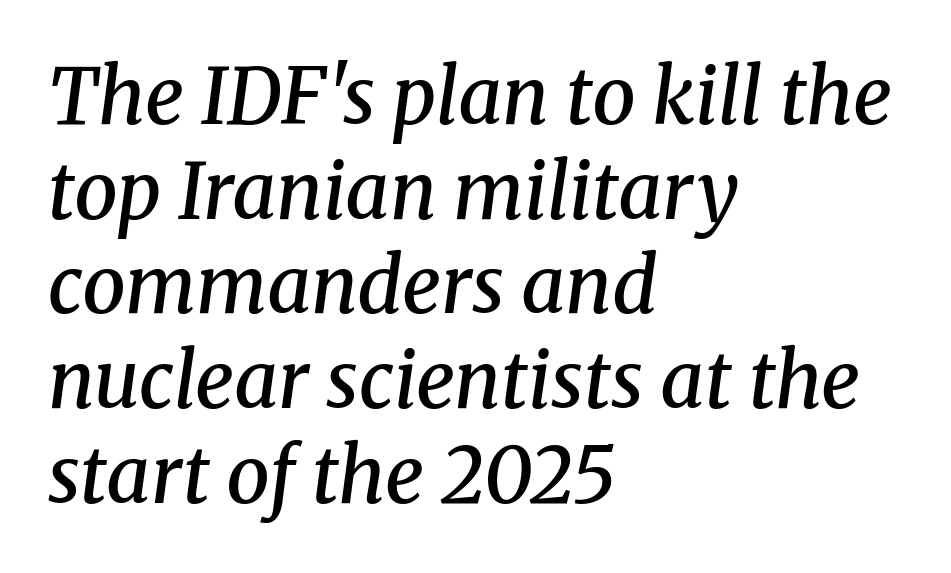
Q: Is the text bold? A: Semi-bold.
Q: Is the text italic (slanted)? A: Yes, it leans right by about 8 degrees.
Q: Is the typeface a serif or a sans-serif typeface? A: Serif.
Q: Is the text underlined? A: No.
Q: How is the paragraph aligned? A: Left-aligned.
Q: Is the spacing between letters normal or unusually wide? A: Normal.
Q: Width (condensed, normal, or wide)? A: Normal.
Q: Stroke contrast? A: Medium.
Q: x-height? A: Medium.
Q: Monospaced? A: No.
